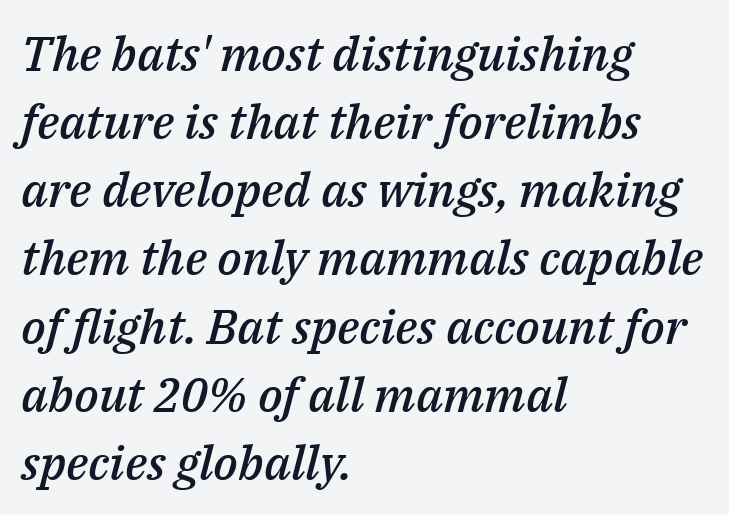
The image shows 48 px semibold type, italic (leaning right); set left-aligned, normal line spacing (1.42x), normal letter spacing, not underlined; medium stroke contrast and a medium x-height.
